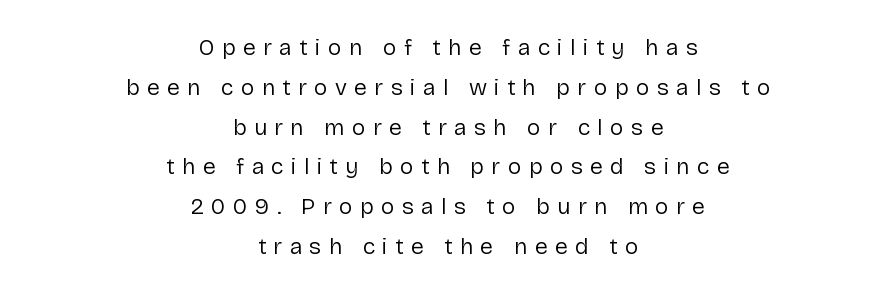
{"italic": "no", "bold": "no", "underline": "no", "align": "center", "line_spacing_ratio": 1.73, "letter_spacing": "wide", "letter_spacing_em": 0.32, "glyph_px": 23}
